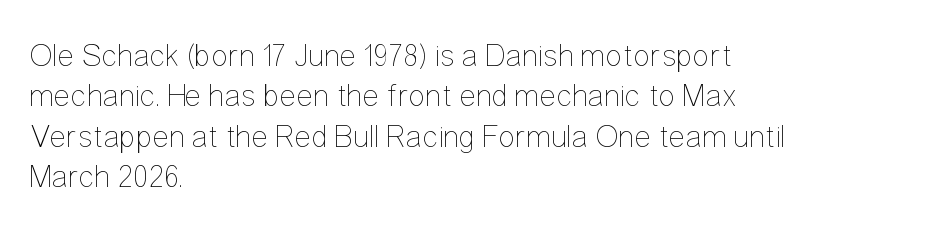
Is the type heavy? It reads as light-to-regular instead. Looks like regular typesetting: each glyph gets only the width it needs. The paragraph has a hard left edge and a soft right edge. Underline: absent.
